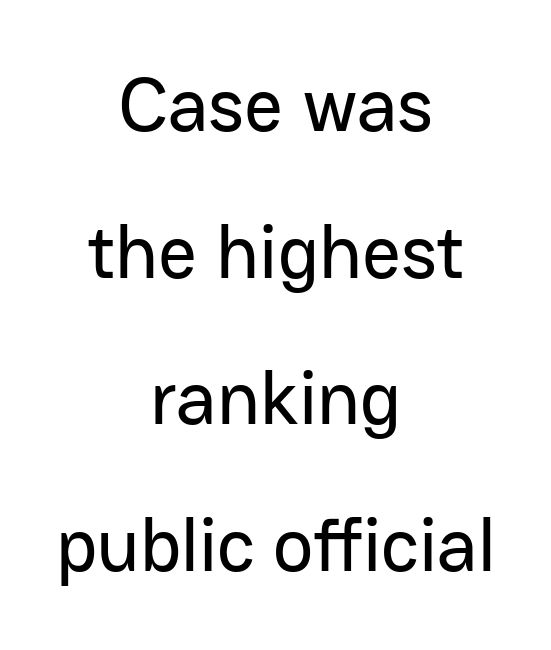
Q: Is the text italic (slanted)? A: No, it is upright.
Q: Is the typeface a serif or a sans-serif typeface? A: Sans-serif.
Q: Is the text underlined? A: No.
Q: How is the paragraph aligned? A: Centered.
Q: Is the spacing between letters normal or unusually wide? A: Normal.
Q: Is the spacing between lines tight, normal or loose? A: Loose.
Q: Width (condensed, normal, or wide)? A: Normal.
Q: Stroke contrast? A: Low.
Q: x-height? A: Medium.
Q: Monospaced? A: No.
